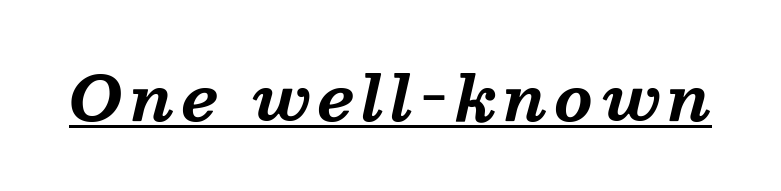
The image shows 61 px bold serif type, italic (leaning right); set underlined; medium stroke contrast and a medium x-height.
